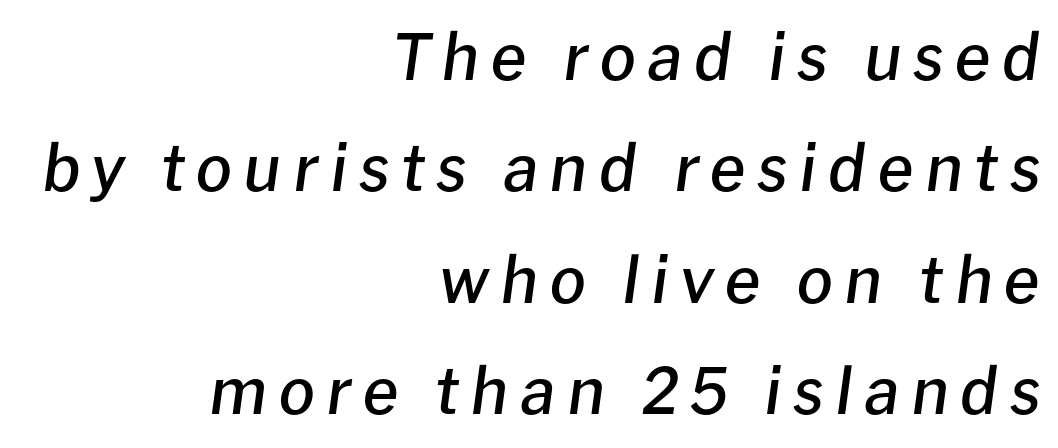
{"italic": "yes", "lean": "right", "slant_degrees": 8, "bold": "semi", "weight": "semibold", "width": "normal", "stroke_contrast": "low", "x_height": "medium", "monospaced": "no", "underline": "no", "align": "right", "line_spacing_ratio": 1.74, "glyph_px": 64}
